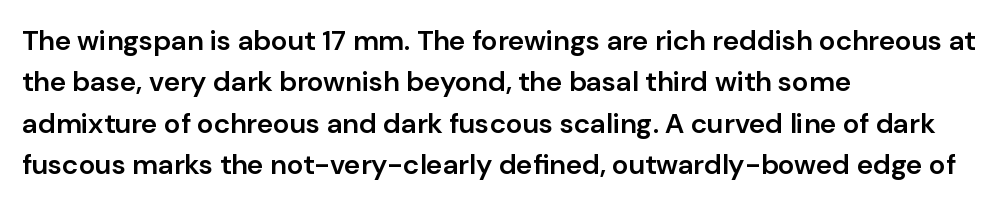
{"serif": "no", "italic": "no", "bold": "semi", "weight": "semibold", "width": "normal", "stroke_contrast": "low", "x_height": "medium", "monospaced": "no", "underline": "no", "align": "left", "line_spacing": "normal", "line_spacing_ratio": 1.48, "letter_spacing": "normal", "letter_spacing_em": 0.0, "glyph_px": 28}
